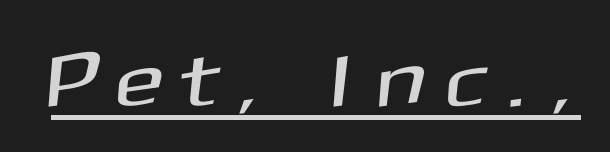
Honestly, the underline is the first thing you notice here. Is this a sans? Yes — the strokes have no serifs. Is the letter spacing exaggerated? Yes — the characters are pushed far apart. Character widths vary here, with narrow letters taking less room than wide ones.
